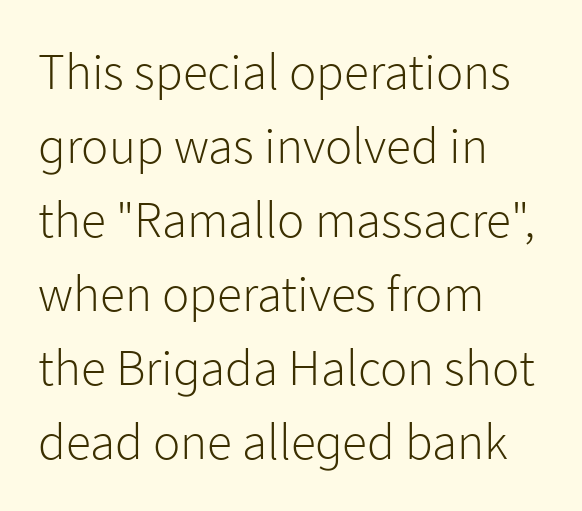
{"serif": "no", "italic": "no", "bold": "no", "weight": "light", "width": "normal", "stroke_contrast": "low", "x_height": "medium", "monospaced": "no", "underline": "no", "align": "left", "line_spacing": "normal", "line_spacing_ratio": 1.45, "letter_spacing": "normal", "letter_spacing_em": 0.0, "glyph_px": 51}
